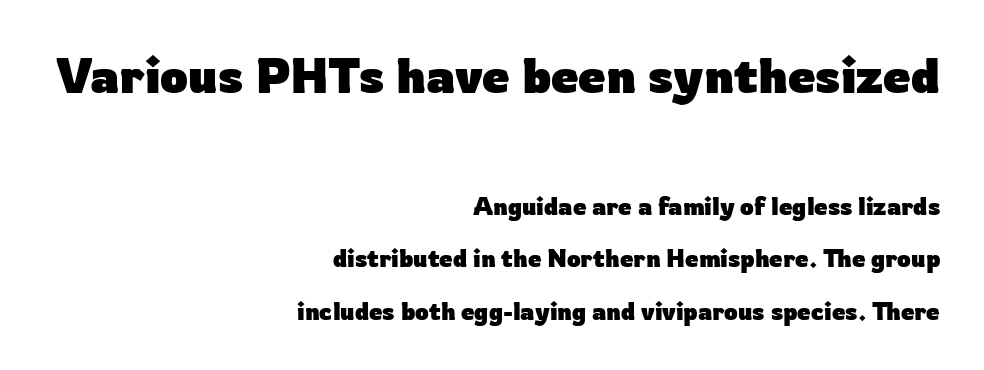
{"serif": "no", "italic": "no", "bold": "yes", "weight": "heavy", "width": "normal", "stroke_contrast": "low", "x_height": "medium", "monospaced": "no", "underline": "no", "align": "right", "line_spacing": "loose", "line_spacing_ratio": 2.19, "letter_spacing": "normal", "letter_spacing_em": 0.0, "larger_block": "first", "size_ratio": 2.04, "glyph_px": 49}
